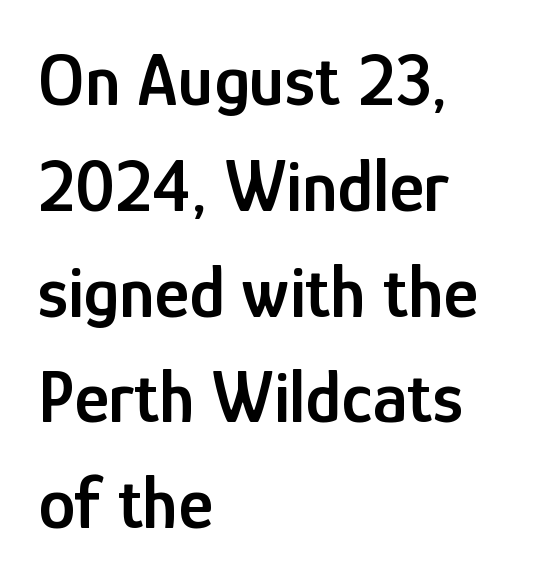
Q: Is the text bold? A: Semi-bold.
Q: Is the text italic (slanted)? A: No, it is upright.
Q: Is the typeface a serif or a sans-serif typeface? A: Sans-serif.
Q: Is the text underlined? A: No.
Q: How is the paragraph aligned? A: Left-aligned.
Q: Is the spacing between letters normal or unusually wide? A: Normal.
Q: Is the spacing between lines tight, normal or loose? A: Normal.
Q: Width (condensed, normal, or wide)? A: Condensed.
Q: Stroke contrast? A: Low.
Q: x-height? A: Medium.
Q: Monospaced? A: No.
